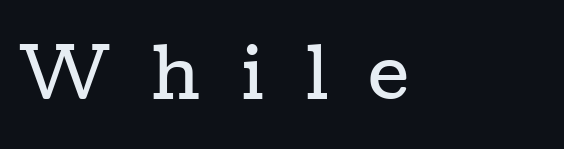
The image shows 80 px wide serif type, upright; set left-aligned, unusually wide letter spacing (+0.48 em), not underlined; low stroke contrast and a medium x-height.
